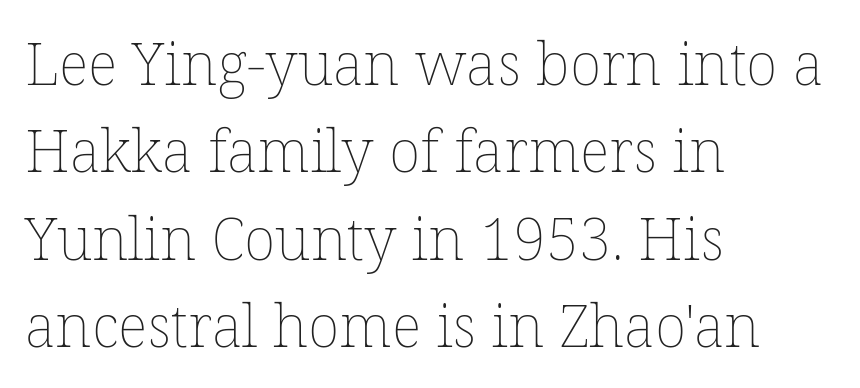
{"italic": "no", "bold": "no", "weight": "thin", "width": "normal", "stroke_contrast": "low", "x_height": "medium", "monospaced": "no", "underline": "no", "align": "left", "line_spacing": "normal", "line_spacing_ratio": 1.48, "letter_spacing": "normal", "letter_spacing_em": 0.0, "glyph_px": 59}
